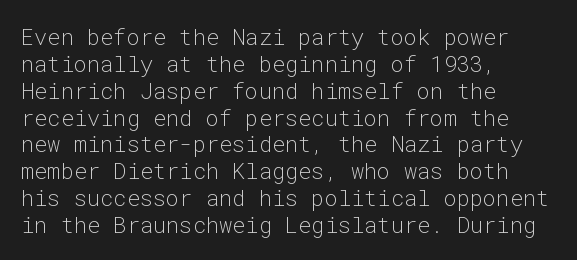
Q: Is the text bold? A: No.
Q: Is the text italic (slanted)? A: No, it is upright.
Q: Is the text underlined? A: No.
Q: How is the paragraph aligned? A: Left-aligned.
Q: Is the spacing between letters normal or unusually wide? A: Normal.
